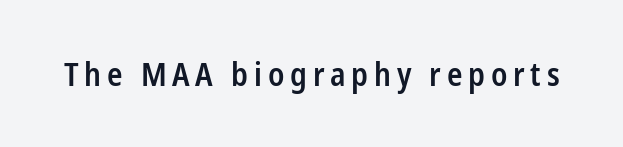
The image shows 32 px semibold, condensed sans-serif type, upright; set not underlined; low stroke contrast and a medium x-height.
